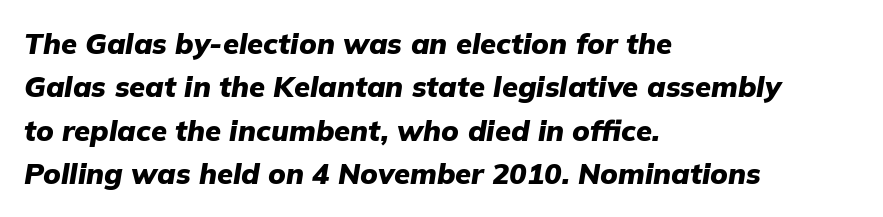
The image shows 29 px heavy type, italic (leaning right); set left-aligned, normal line spacing (1.5x), normal letter spacing, not underlined; low stroke contrast and a medium x-height.
